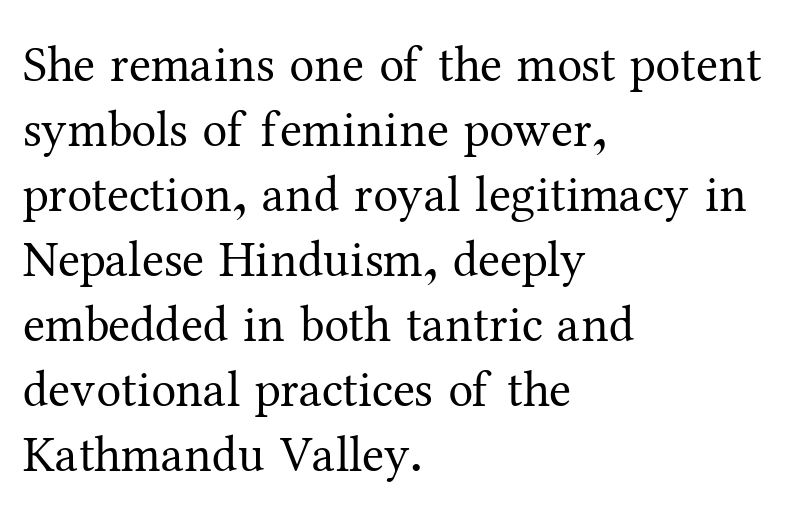
{"serif": "yes", "italic": "no", "bold": "no", "weight": "regular", "width": "normal", "stroke_contrast": "medium", "x_height": "medium", "monospaced": "no", "underline": "no", "align": "left", "line_spacing": "normal", "line_spacing_ratio": 1.3, "letter_spacing": "normal", "letter_spacing_em": 0.0, "glyph_px": 50}
